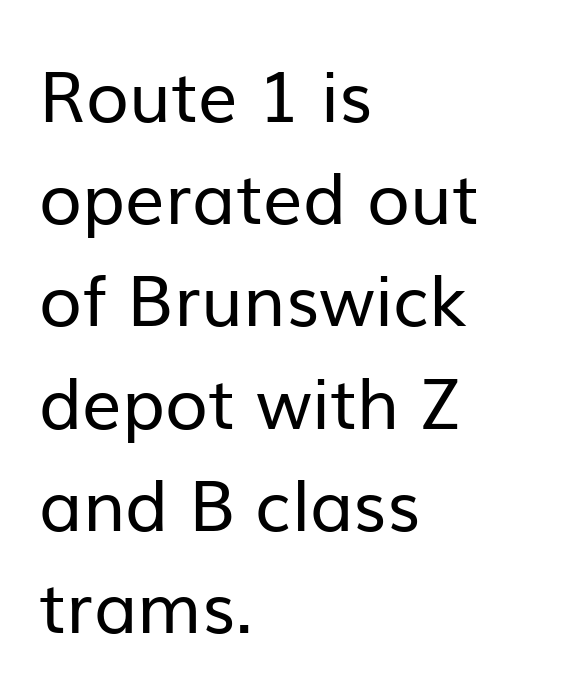
Do the characters align in a grid? No, the font is proportional. Words float on clear page, feet unadorned. The paragraph has a hard left edge and a soft right edge. How would I describe the line gaps? Plain and ordinary. No letter is thick-stroked: the sample isn't bold.
